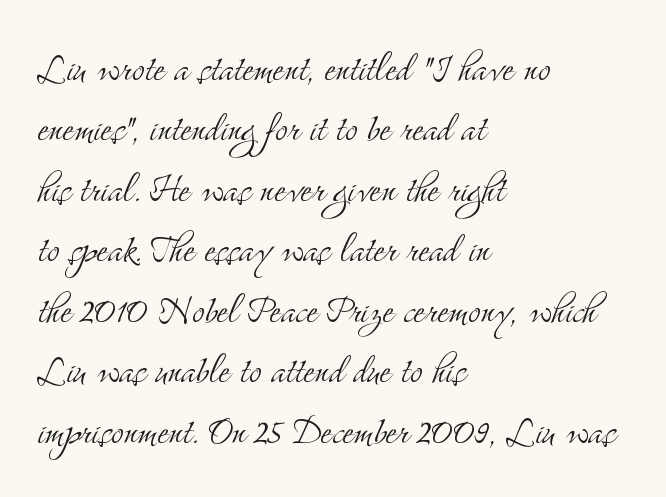
The space beneath each line is pristine and unruled. Regular leading. Observe the serifs anchoring each vertical stroke in this sample. Do the characters align in a grid? No, the font is proportional. The type is set solid horizontally, with unmodified tracking.
